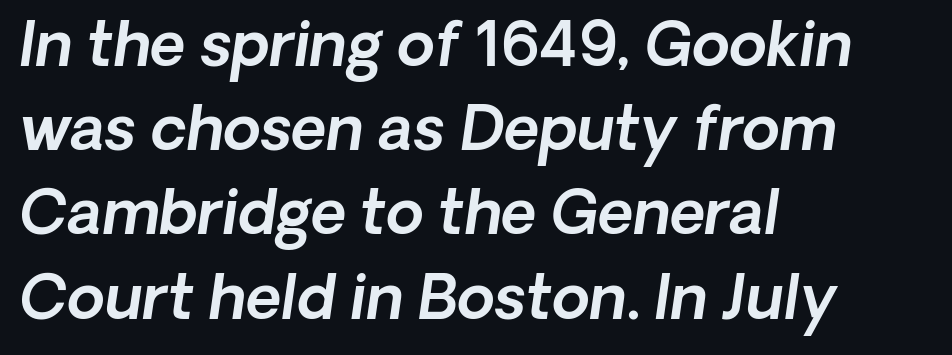
Q: Is the text italic (slanted)? A: Yes, it leans right by about 8 degrees.
Q: Is the text underlined? A: No.
Q: How is the paragraph aligned? A: Left-aligned.
Q: Is the spacing between letters normal or unusually wide? A: Normal.
Q: Is the spacing between lines tight, normal or loose? A: Normal.
Q: Width (condensed, normal, or wide)? A: Normal.
Q: x-height? A: Medium.
Q: Monospaced? A: No.
